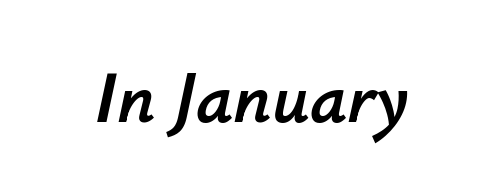
Q: Is the text italic (slanted)? A: Yes, it leans right by about 12 degrees.
Q: Is the text underlined? A: No.
Q: Is the spacing between letters normal or unusually wide? A: Normal.
Q: Width (condensed, normal, or wide)? A: Normal.
Q: Stroke contrast? A: Low.
Q: x-height? A: Small.
Q: Monospaced? A: No.
